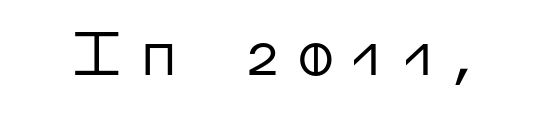
You can tell from the bare stems that sans-serif type was used. Do the characters align in a grid? No, the font is proportional. Check the space under the baseline: it is left empty. Stems here are at most as thick as an everyday book face.
